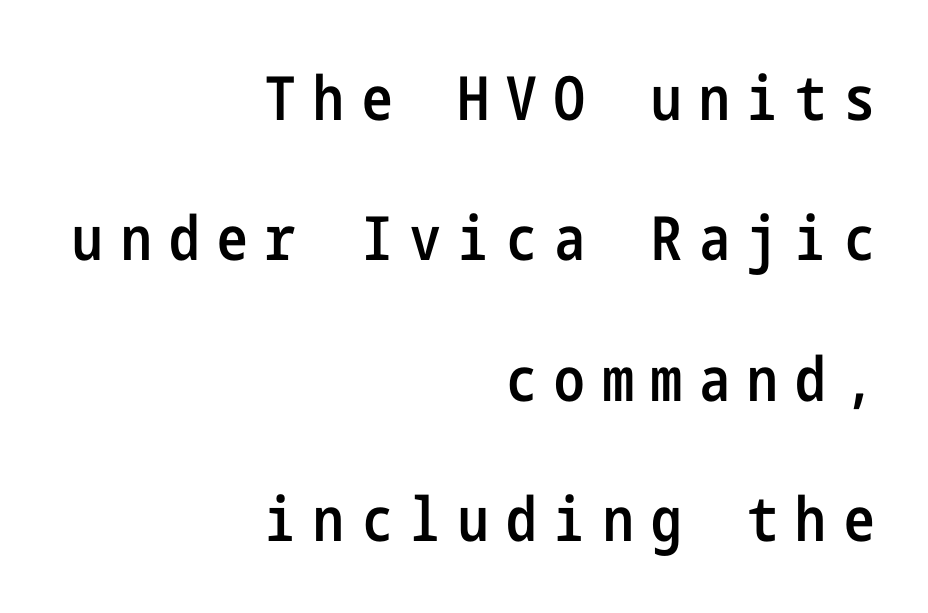
Posture: straight, roman, zero tilt. Look at the bottom of the vertical strokes: they stop flat, with no serifs. Each row of text sits above clean, open space. You could fit nearly another row in the gap between these rows. One-word summary of the alignment: right. This rendering widens character spacing well past its baseline value.
